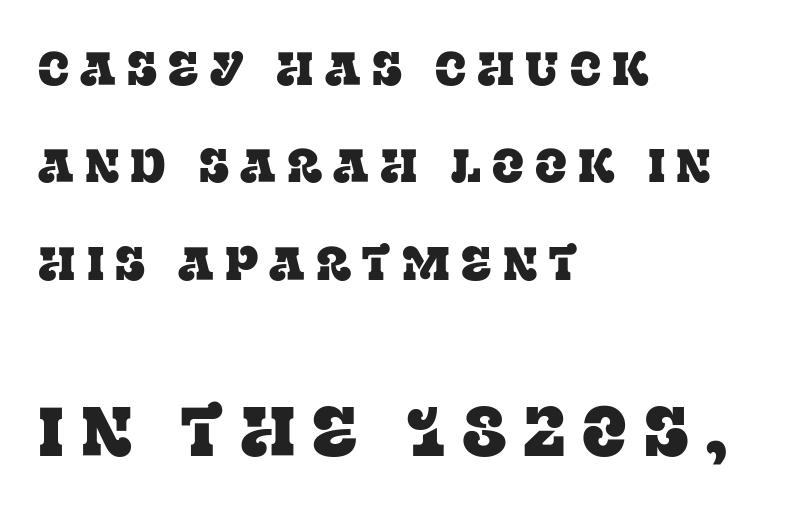
{"serif": "yes", "italic": "no", "width": "normal", "stroke_contrast": "low", "x_height": "large", "monospaced": "no", "underline": "no", "align": "left", "line_spacing": "loose", "line_spacing_ratio": 2.07, "letter_spacing": "wide", "letter_spacing_em": 0.24, "larger_block": "second", "size_ratio": 1.49, "glyph_px": 70}
